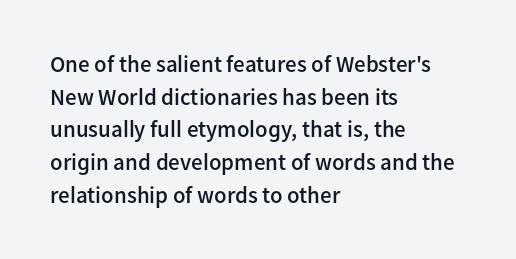
A classic flush-left, rag-right setting is used for this passage. Inter-character spacing is left at the font's built-in metrics. Notice how descenders clear the ascenders below comfortably — that's standard leading. Stroke thickness is moderately raised; the sample reads as semibold. Quick note: underline off.
